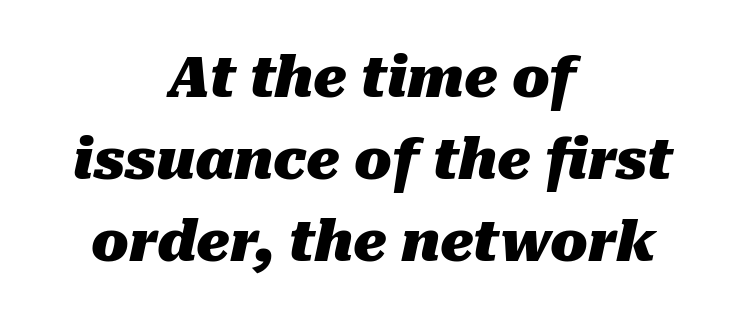
The image shows 55 px heavy type, italic (leaning right); set centered, normal line spacing (1.49x), normal letter spacing, not underlined; medium stroke contrast and a medium x-height.
